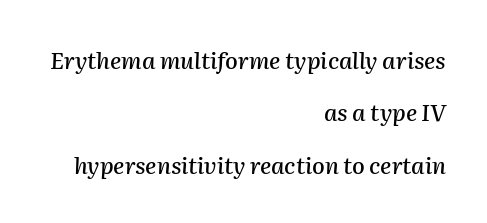
{"italic": "yes", "lean": "right", "slant_degrees": 2, "underline": "no", "align": "right", "line_spacing": "loose", "line_spacing_ratio": 2.28, "letter_spacing": "normal", "letter_spacing_em": 0.0, "glyph_px": 23}
